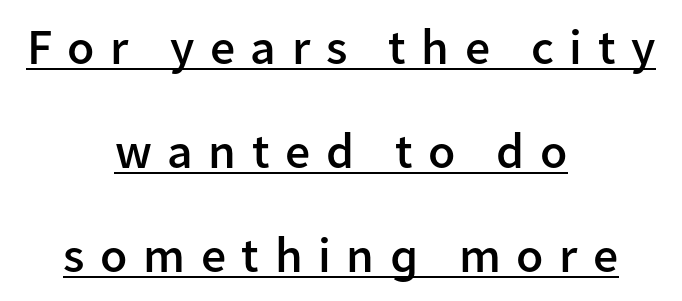
{"serif": "no", "italic": "no", "bold": "semi", "weight": "semibold", "width": "normal", "stroke_contrast": "low", "x_height": "medium", "monospaced": "no", "underline": "yes", "align": "center", "line_spacing": "loose", "line_spacing_ratio": 2.08, "letter_spacing": "wide", "letter_spacing_em": 0.31, "glyph_px": 50}
